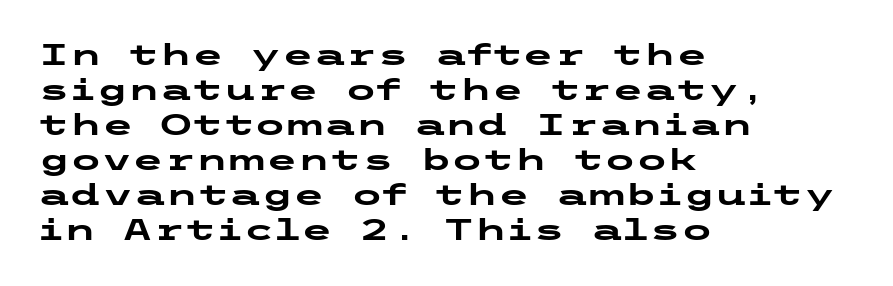
Q: Is the text bold? A: Yes.
Q: Is the text italic (slanted)? A: No, it is upright.
Q: Is the typeface a serif or a sans-serif typeface? A: Sans-serif.
Q: Is the text underlined? A: No.
Q: How is the paragraph aligned? A: Left-aligned.
Q: Is the spacing between letters normal or unusually wide? A: Normal.
Q: Width (condensed, normal, or wide)? A: Wide.
Q: Stroke contrast? A: Low.
Q: x-height? A: Medium.
